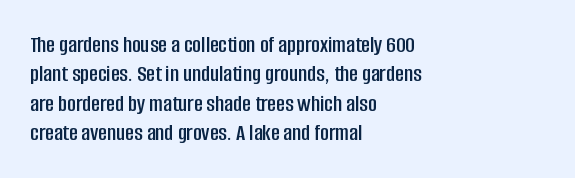
The image shows 24 px text type, upright; set left-aligned, line spacing 1.22x, normal letter spacing, not underlined.
